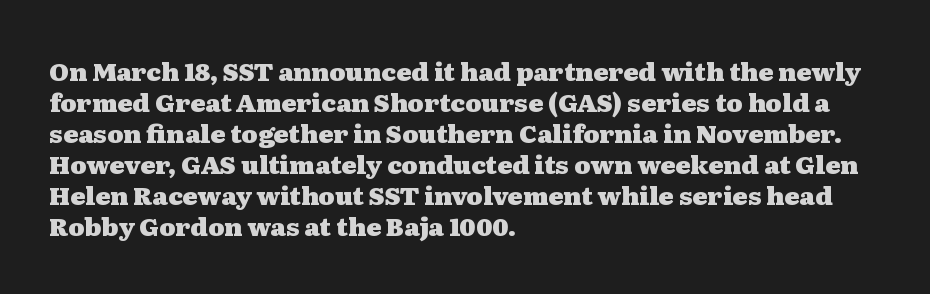
Q: Is the text bold? A: Yes.
Q: Is the text italic (slanted)? A: No, it is upright.
Q: Is the text underlined? A: No.
Q: How is the paragraph aligned? A: Left-aligned.
Q: Is the spacing between letters normal or unusually wide? A: Normal.
